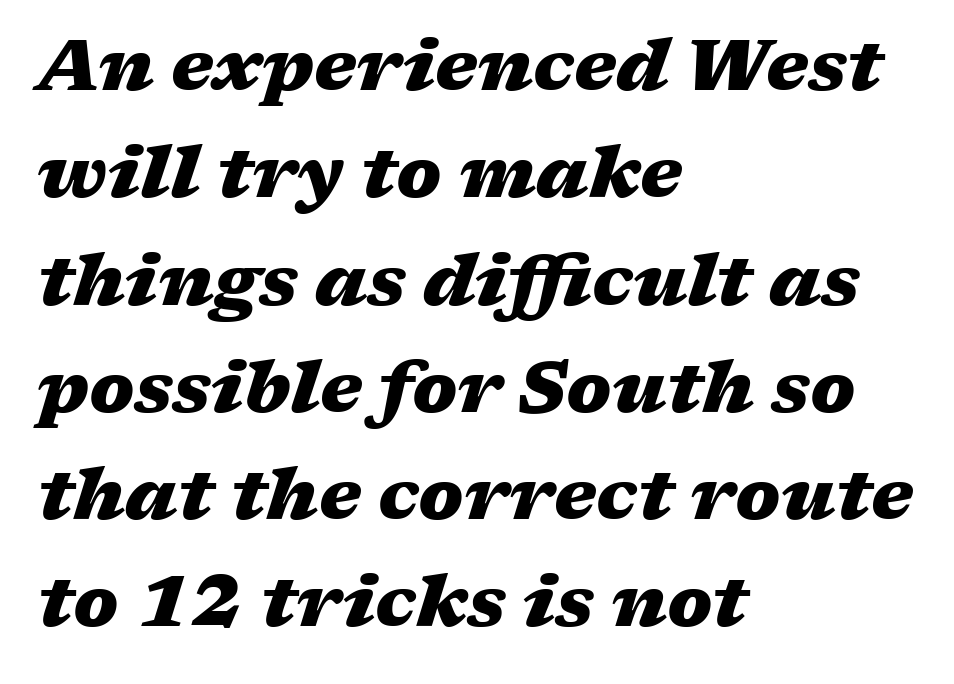
{"italic": "yes", "lean": "right", "slant_degrees": 17, "bold": "yes", "weight": "heavy", "width": "wide", "stroke_contrast": "medium", "x_height": "medium", "monospaced": "no", "underline": "no", "align": "left", "line_spacing": "normal", "line_spacing_ratio": 1.49, "letter_spacing": "normal", "letter_spacing_em": 0.0, "glyph_px": 72}
